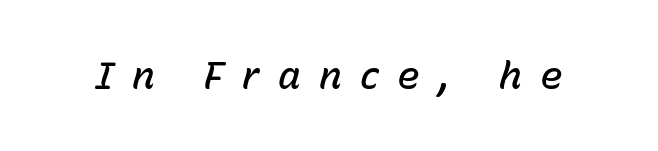
{"italic": "yes", "lean": "right", "slant_degrees": 15, "bold": "semi", "weight": "semibold", "width": "normal", "stroke_contrast": "low", "x_height": "medium", "monospaced": "no", "underline": "no", "letter_spacing": "wide", "letter_spacing_em": 0.48, "glyph_px": 38}
